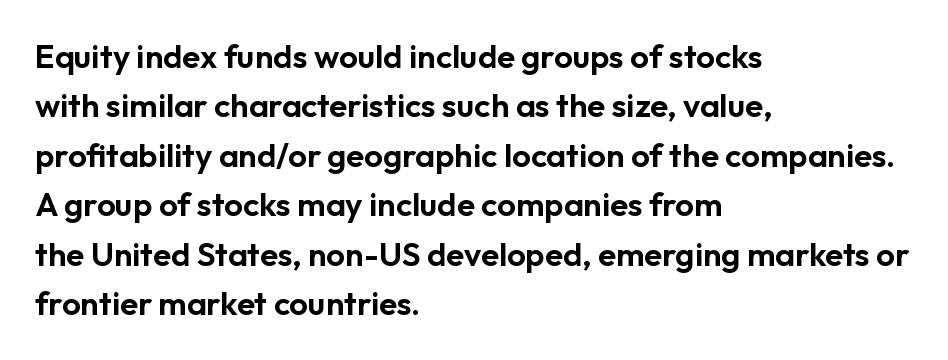
The image shows 33 px sans-serif type, upright; set left-aligned, normal line spacing (1.5x), normal letter spacing, not underlined; low stroke contrast and a medium x-height.
